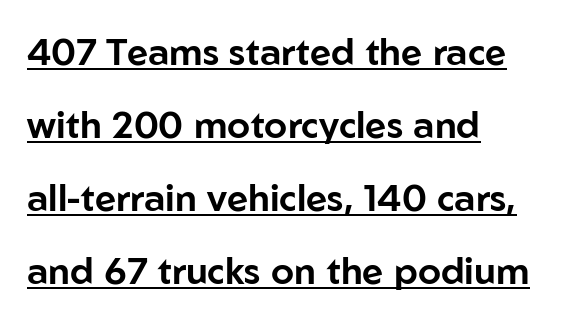
The image shows 37 px sans-serif type, upright; set left-aligned, loose line spacing (1.97x), normal letter spacing, underlined; low stroke contrast and a medium x-height.
